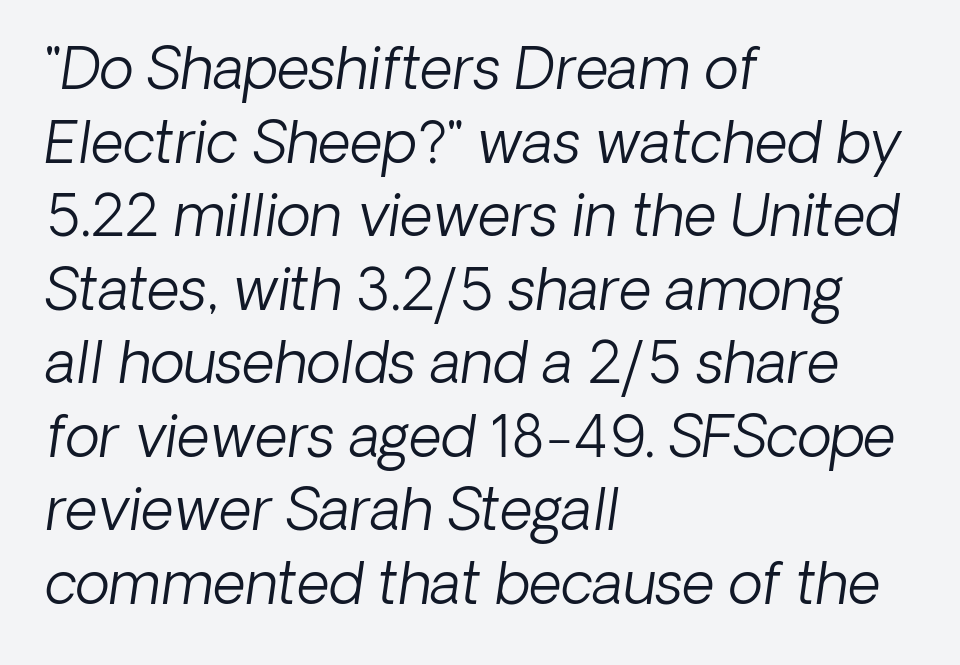
The image shows 57 px light type, italic (leaning right); set left-aligned, normal line spacing (1.29x), normal letter spacing, not underlined; low stroke contrast and a medium x-height.
